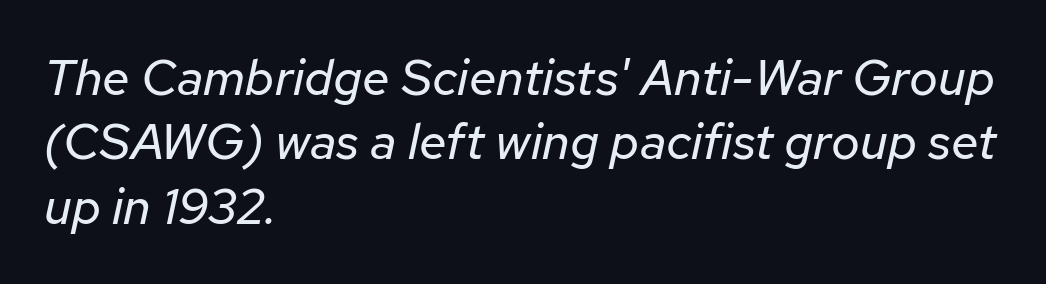
{"italic": "yes", "lean": "right", "slant_degrees": 12, "bold": "no", "weight": "regular", "width": "normal", "stroke_contrast": "low", "x_height": "medium", "monospaced": "no", "underline": "no", "align": "left", "line_spacing": "normal", "line_spacing_ratio": 1.29, "letter_spacing": "normal", "letter_spacing_em": 0.0, "glyph_px": 50}
